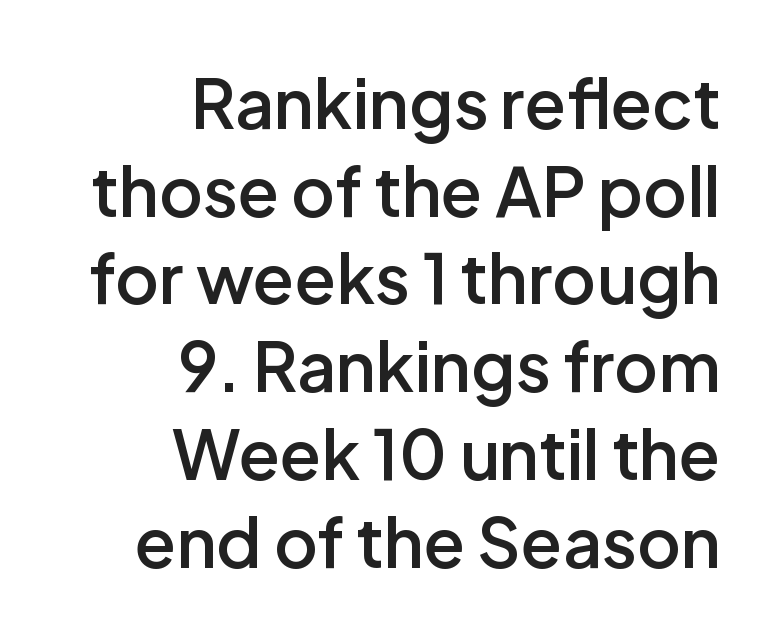
The image shows 68 px semibold sans-serif type, upright; set right-aligned, normal line spacing (1.29x), normal letter spacing, not underlined; low stroke contrast and a medium x-height.
